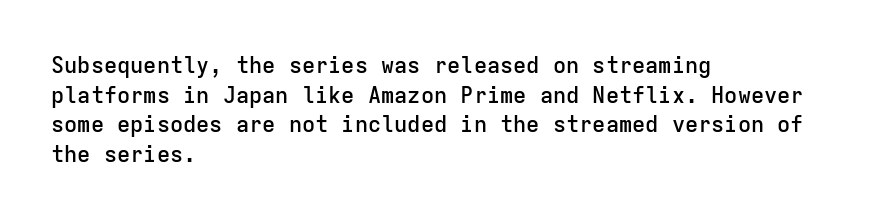
No word sits above an underline. Look at the stroke-to-counter ratio: somewhat heavy, a semibold. When letters stand straight like this, we call the style roman or upright. Observe the ordinary spacing: letters are neighbours, not strangers. The space between consecutive lines is moderate.
